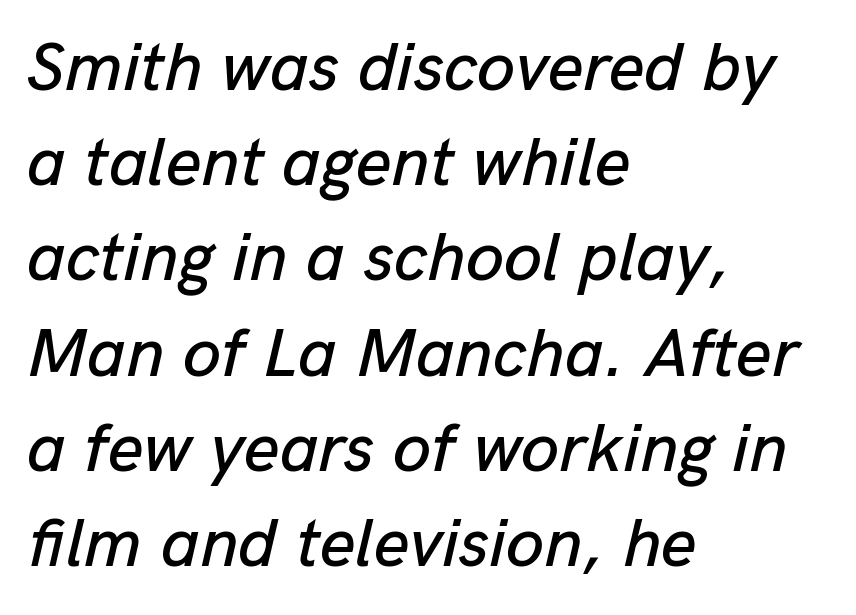
What stands out about the letter spacing? Nothing — it is the standard amount. Slanted lettering throughout. A typesetter would call this leading conventional body-copy spacing. Spacing verdict: proportional, widths tailored to each character. The rendering anchors every line to the left-hand side. The zone under the glyphs is completely vacant.
